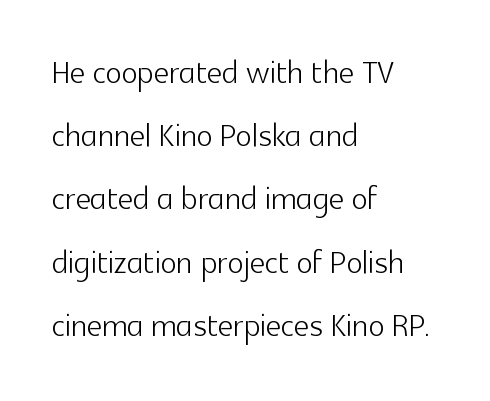
The image shows 43 px light sans-serif type, upright; set left-aligned, normal line spacing (1.47x), normal letter spacing, not underlined; a medium x-height.
